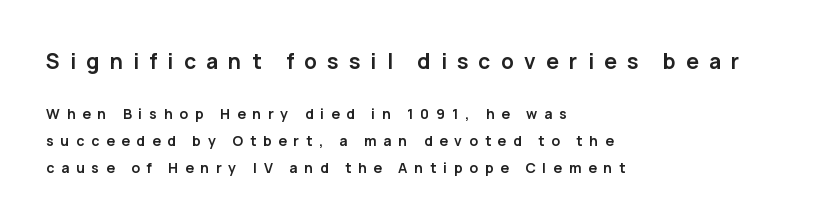
Q: Is the text bold? A: Yes.
Q: Is the text italic (slanted)? A: No, it is upright.
Q: Is the text underlined? A: No.
Q: How is the paragraph aligned? A: Left-aligned.
Q: Is the spacing between letters normal or unusually wide? A: Unusually wide.
Q: Is the spacing between lines tight, normal or loose? A: Loose.
Q: Which block of text is set in a larger size, the first (top) or the second (bottom)? A: The first (top) one.
